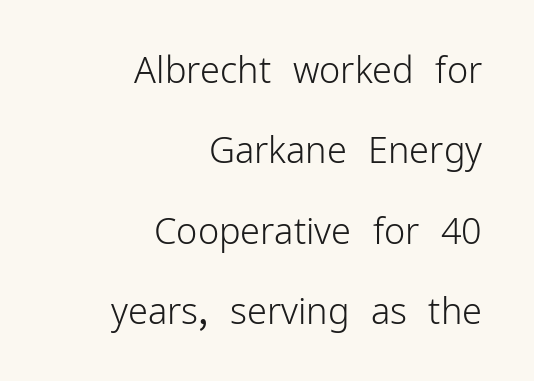
The image shows 36 px light sans-serif type, upright; set right-aligned, loose line spacing (2.23x), normal letter spacing, not underlined; low stroke contrast and a medium x-height.
